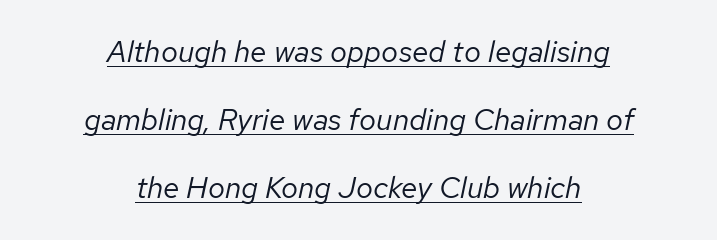
{"italic": "yes", "lean": "right", "slant_degrees": 12, "bold": "no", "weight": "regular", "width": "normal", "stroke_contrast": "low", "x_height": "medium", "monospaced": "no", "underline": "yes", "align": "center", "line_spacing": "loose", "line_spacing_ratio": 2.27, "letter_spacing": "normal", "letter_spacing_em": 0.0, "glyph_px": 30}
